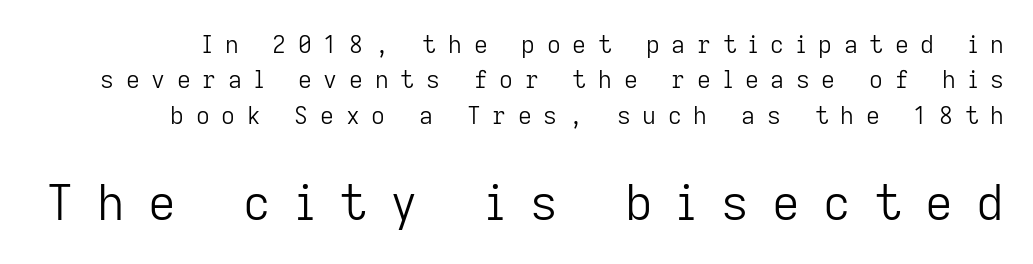
{"serif": "no", "italic": "no", "bold": "no", "weight": "light", "width": "normal", "stroke_contrast": "low", "x_height": "medium", "monospaced": "no", "underline": "no", "line_spacing": "normal", "line_spacing_ratio": 1.47, "letter_spacing": "wide", "letter_spacing_em": 0.49, "larger_block": "second", "size_ratio": 2.0, "glyph_px": 48}
